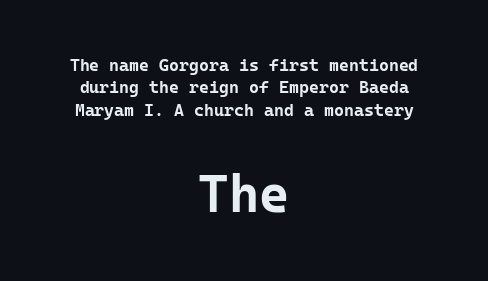
Q: Is the text bold? A: Yes.
Q: Is the text italic (slanted)? A: No, it is upright.
Q: Is the typeface a serif or a sans-serif typeface? A: Sans-serif.
Q: Is the text underlined? A: No.
Q: How is the paragraph aligned? A: Centered.
Q: Is the spacing between letters normal or unusually wide? A: Normal.
Q: Is the spacing between lines tight, normal or loose? A: Normal.
Q: Which block of text is set in a larger size, the first (top) or the second (bottom)? A: The second (bottom) one.
Q: Width (condensed, normal, or wide)? A: Normal.
Q: Stroke contrast? A: Low.
Q: x-height? A: Medium.
Q: Monospaced? A: Yes.
